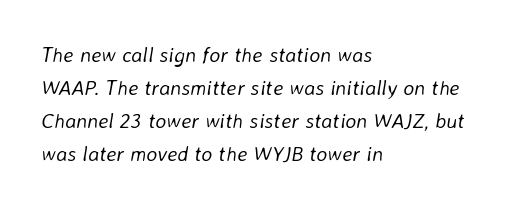
{"italic": "yes", "lean": "right", "slant_degrees": 8, "bold": "no", "underline": "no", "align": "left", "line_spacing": "normal", "line_spacing_ratio": 1.57, "letter_spacing": "normal", "letter_spacing_em": 0.0, "glyph_px": 21}
